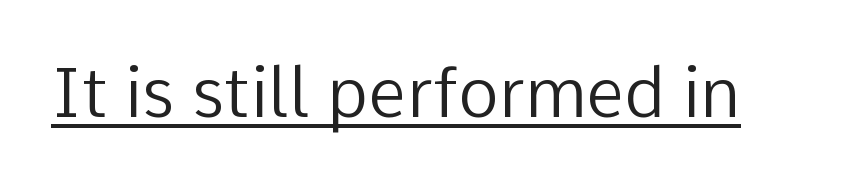
The image shows 69 px regular-weight sans-serif type, upright; set normal letter spacing, underlined; low stroke contrast and a medium x-height.
